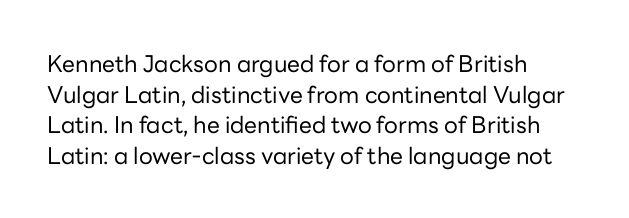
Q: Is the text bold? A: No.
Q: Is the text italic (slanted)? A: No, it is upright.
Q: Is the text underlined? A: No.
Q: How is the paragraph aligned? A: Left-aligned.
Q: Is the spacing between letters normal or unusually wide? A: Normal.
Q: Is the spacing between lines tight, normal or loose? A: Normal.
